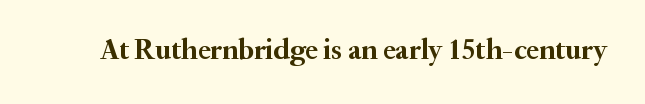
Q: Is the text bold? A: Yes.
Q: Is the text italic (slanted)? A: No, it is upright.
Q: Is the typeface a serif or a sans-serif typeface? A: Serif.
Q: Is the text underlined? A: No.
Q: Is the spacing between letters normal or unusually wide? A: Normal.
Q: Width (condensed, normal, or wide)? A: Normal.
Q: Stroke contrast? A: Medium.
Q: x-height? A: Small.
Q: Monospaced? A: No.
